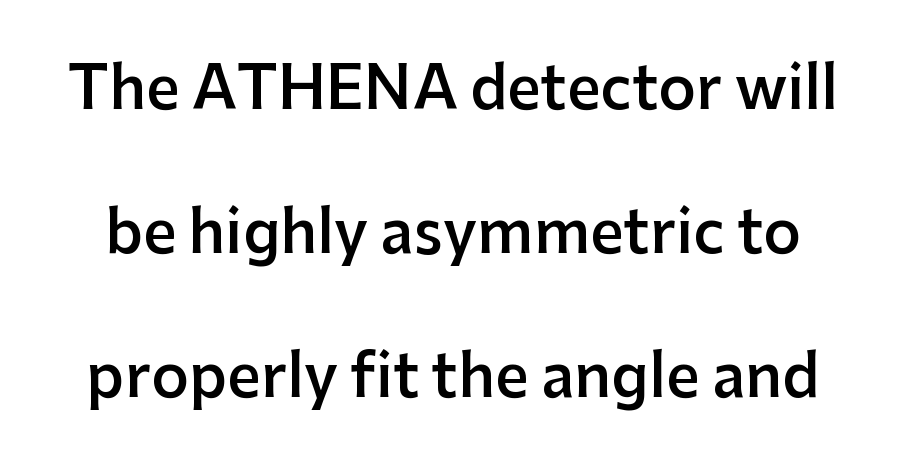
You could not count columns in this text — the font is proportionally spaced. The line texture is even and compact thanks to regular tracking. Type style note: lacks serifs. Students, this is semibold: more ink than regular, less than bold. Has an underline been added? It has not. Regarding leading, the lines here are spaced well apart.
